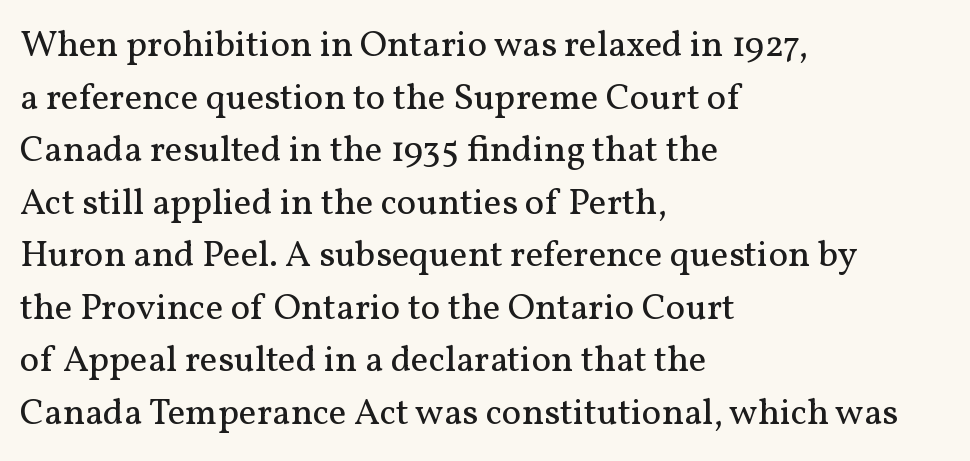
The image shows 37 px regular-weight serif type, upright; set left-aligned, normal line spacing (1.42x), normal letter spacing, not underlined; medium stroke contrast and a medium x-height.
